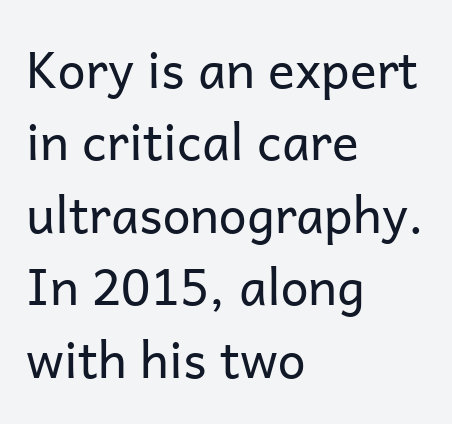
The letterforms sit shoulder to shoulder at normal distance. Typographically, this falls in the sans-serif category. This sample keeps an unexceptional amount of space between lines. The rendering anchors every line to the left-hand side.
